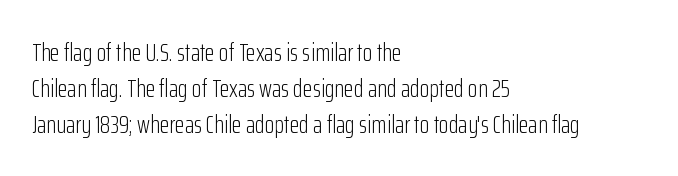
Q: Is the text bold? A: No.
Q: Is the text italic (slanted)? A: No, it is upright.
Q: Is the text underlined? A: No.
Q: How is the paragraph aligned? A: Left-aligned.
Q: Is the spacing between letters normal or unusually wide? A: Normal.
Q: Is the spacing between lines tight, normal or loose? A: Normal.
